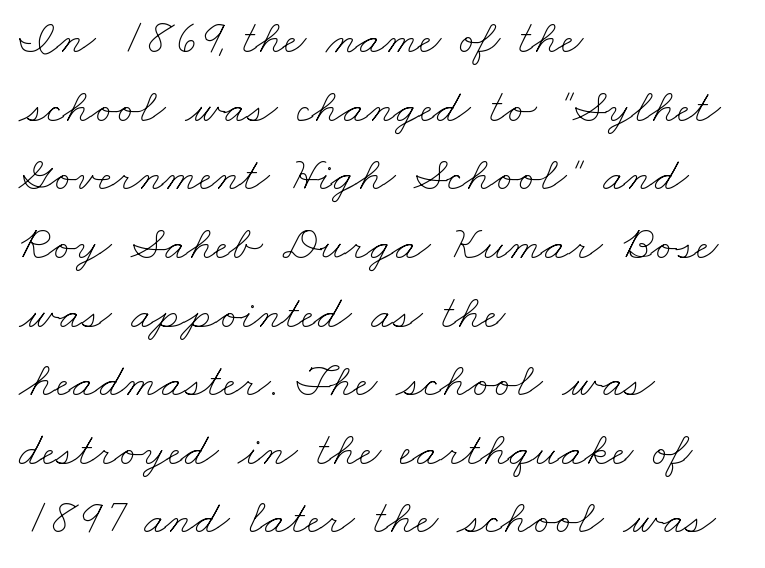
The image shows 48 px thin, wide type; set left-aligned, normal line spacing (1.43x), normal letter spacing, not underlined; low stroke contrast and a small x-height.
